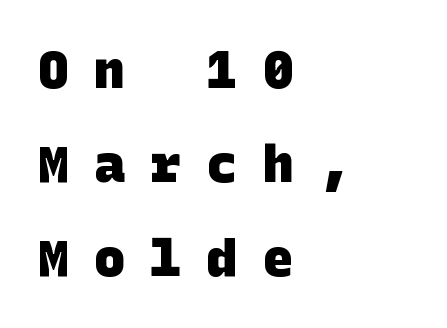
The image shows 52 px heavy sans-serif type; set left-aligned, line spacing 1.81x, unusually wide letter spacing (+0.48 em), not underlined; low stroke contrast and a large x-height.
